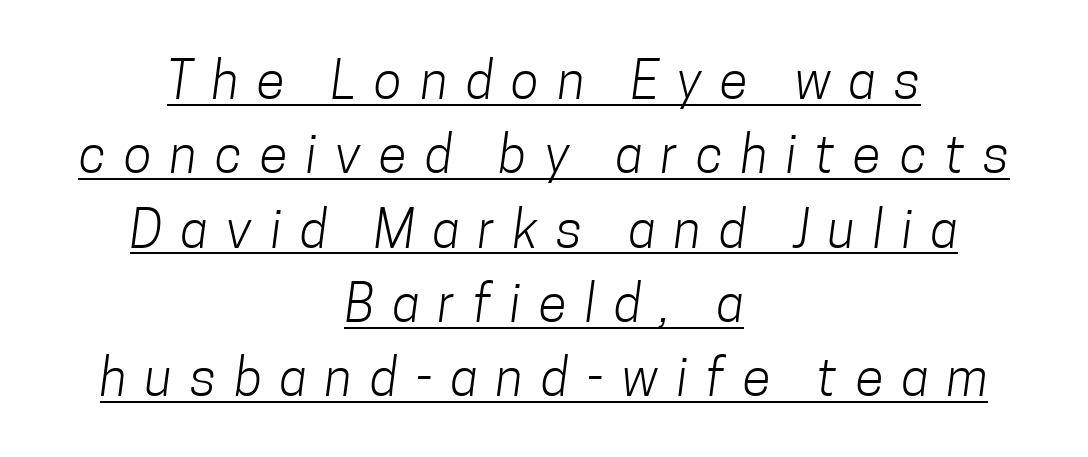
The image shows 52 px light, condensed sans-serif type; set centered, normal line spacing (1.43x), unusually wide letter spacing (+0.35 em), underlined; low stroke contrast and a medium x-height.
